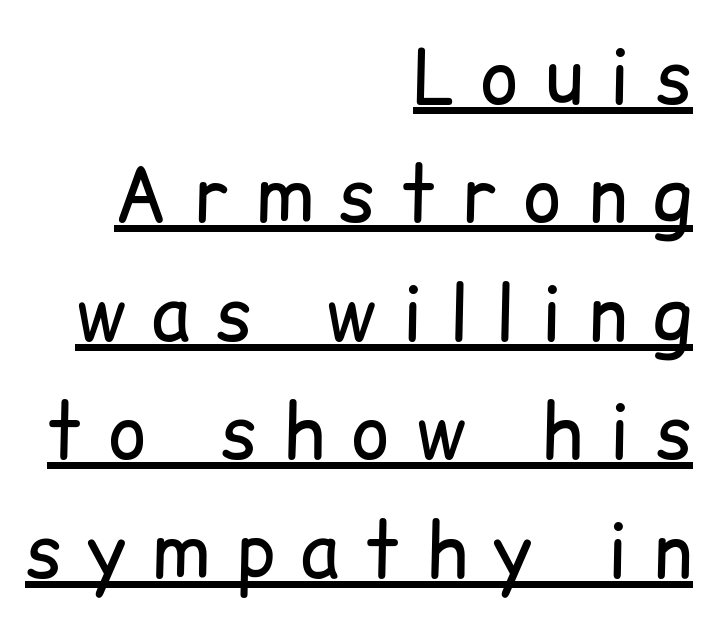
A normal amount of white space separates one row of letters from the next. No heavy texture on the line: the type isn't bold. The tracking jumps out immediately: characters are airy and widely separated. Proportional: the letters do not fall into vertical columns. Visually the block forms a straight wall on the right and a jagged coastline on the left.
